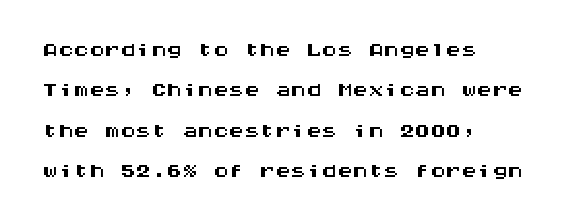
What stands out about the letter spacing? Nothing — it is the standard amount. Unmarked baselines from the first word to the last. This block has exactly the height ordinary leading produces. Where is the straight margin? On the left. This sample has the even, mechanical cadence of fixed-width lettering. No feet cap the strokes, marking this as sans-serif type.
